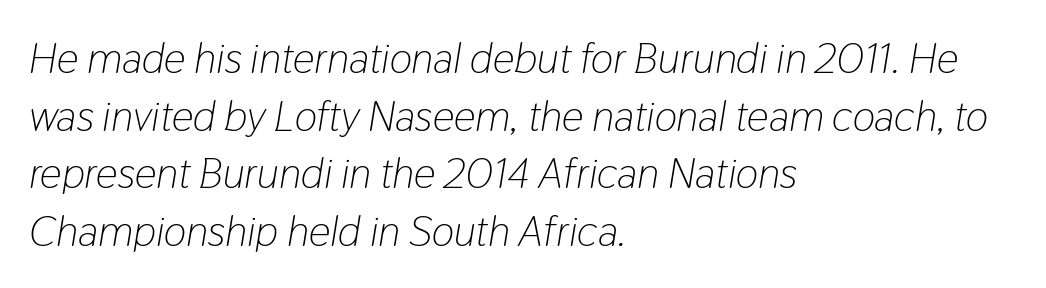
Does the leading feel generous? No, just average. Vertical stems look standard width or narrower in stroke. Beneath every word, the page is bare. These lines are rendered in a variable-pitch font. You could call the tracking neutral — neither tight nor loose. This rendering uses left alignment, leaving the right contour irregular.
